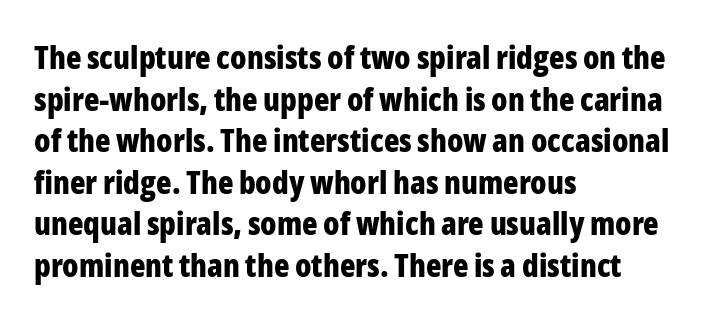
{"serif": "no", "italic": "no", "bold": "yes", "weight": "bold", "width": "condensed", "stroke_contrast": "low", "x_height": "medium", "monospaced": "no", "underline": "no", "align": "left", "line_spacing": "normal", "line_spacing_ratio": 1.3, "letter_spacing": "normal", "letter_spacing_em": 0.0, "glyph_px": 32}
